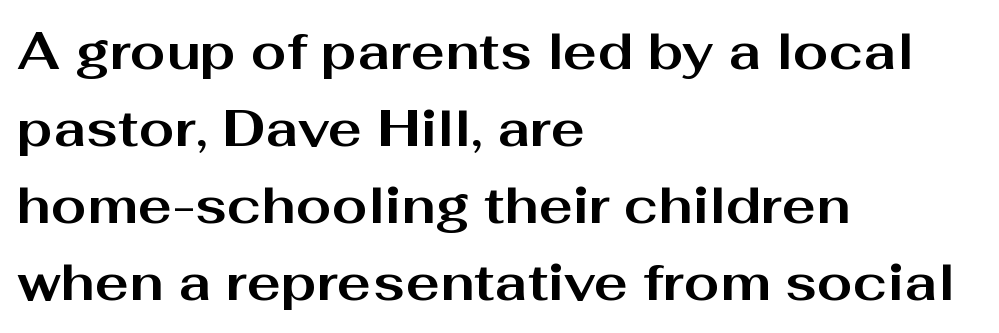
{"serif": "no", "italic": "no", "bold": "yes", "weight": "bold", "width": "wide", "stroke_contrast": "medium", "x_height": "medium", "monospaced": "no", "underline": "no", "align": "left", "line_spacing": "normal", "line_spacing_ratio": 1.51, "letter_spacing": "normal", "letter_spacing_em": 0.0, "glyph_px": 51}
